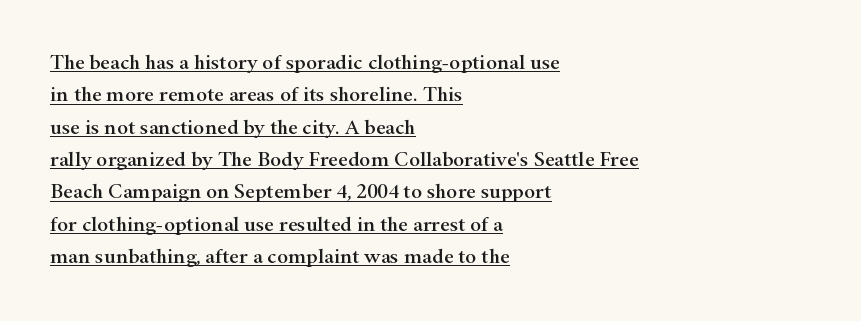
The image shows 21 px text type, upright; set left-aligned, normal line spacing (1.54x), normal letter spacing, underlined.
